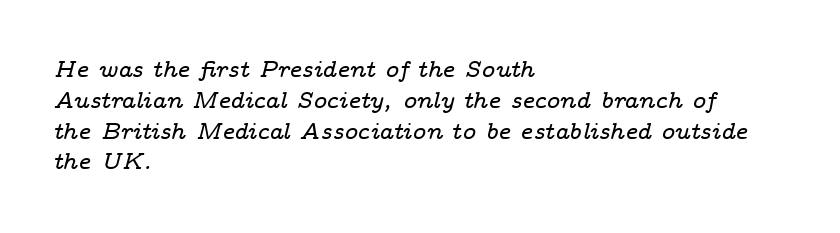
Q: Is the text italic (slanted)? A: Yes, it leans right by about 14 degrees.
Q: Is the text underlined? A: No.
Q: How is the paragraph aligned? A: Left-aligned.
Q: Is the spacing between letters normal or unusually wide? A: Normal.
Q: Is the spacing between lines tight, normal or loose? A: Normal.
